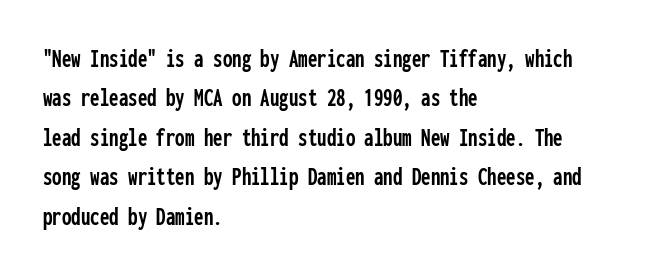
Rule under the text: the space is simply empty. The passage is arranged the way most books set body copy — flush left. This is the regular roman posture of the typeface. Default kerning and tracking; the words read as compact shapes.
